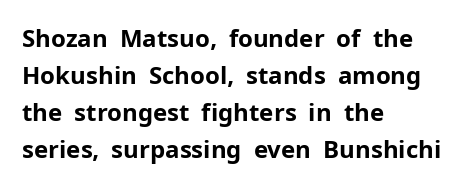
These lines sit exactly where default settings would place them. Descenders are the only things crossing below the line. As a designer I'd log this as weight 700, bold. Where is the straight margin? On the left. The axis of the letterforms is exactly vertical. No extra tracking has been applied to these lines.
